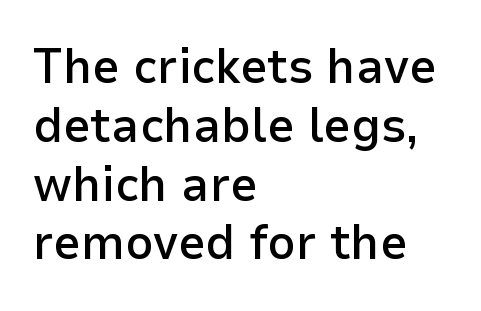
Q: Is the text bold? A: Semi-bold.
Q: Is the text italic (slanted)? A: No, it is upright.
Q: Is the typeface a serif or a sans-serif typeface? A: Sans-serif.
Q: Is the text underlined? A: No.
Q: How is the paragraph aligned? A: Left-aligned.
Q: Is the spacing between letters normal or unusually wide? A: Normal.
Q: Width (condensed, normal, or wide)? A: Normal.
Q: Stroke contrast? A: Low.
Q: x-height? A: Medium.
Q: Monospaced? A: No.
